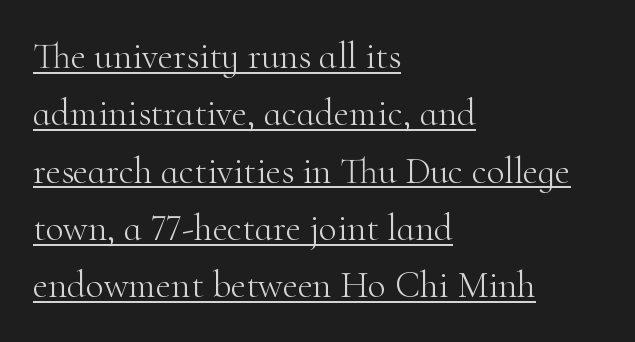
{"serif": "yes", "italic": "no", "bold": "no", "weight": "light", "width": "normal", "stroke_contrast": "high", "x_height": "small", "monospaced": "no", "underline": "yes", "align": "left", "line_spacing": "normal", "line_spacing_ratio": 1.55, "letter_spacing": "normal", "letter_spacing_em": 0.0, "glyph_px": 37}
